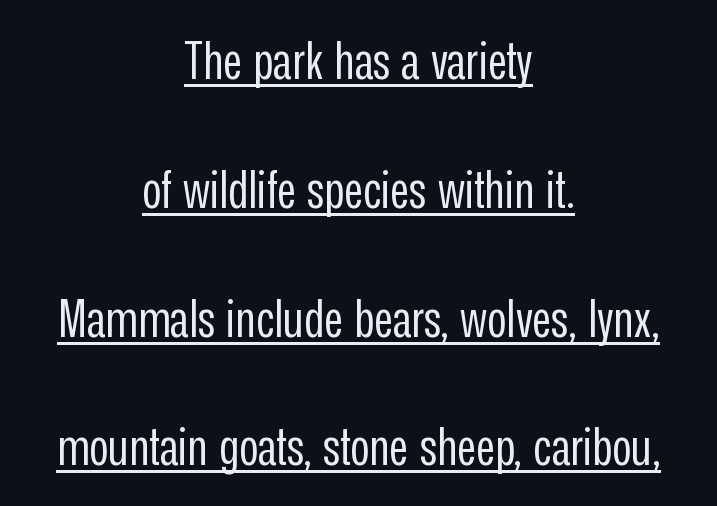
Q: Is the text bold? A: No.
Q: Is the text italic (slanted)? A: No, it is upright.
Q: Is the typeface a serif or a sans-serif typeface? A: Sans-serif.
Q: Is the text underlined? A: Yes.
Q: How is the paragraph aligned? A: Centered.
Q: Is the spacing between letters normal or unusually wide? A: Normal.
Q: Is the spacing between lines tight, normal or loose? A: Loose.
Q: Width (condensed, normal, or wide)? A: Condensed.
Q: Stroke contrast? A: Low.
Q: x-height? A: Medium.
Q: Monospaced? A: No.
